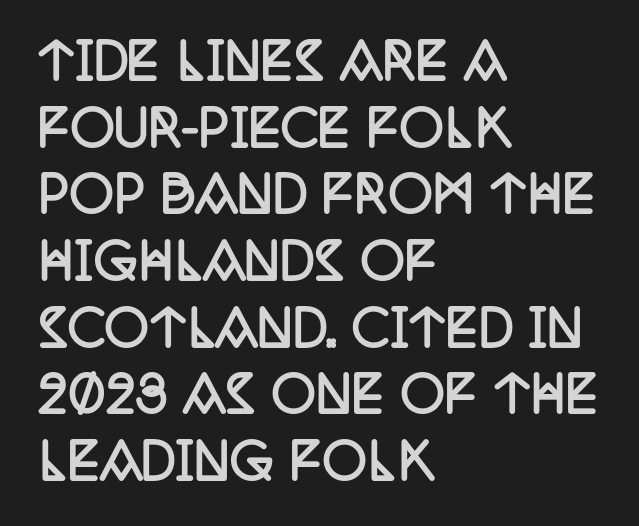
The image shows 49 px semibold, condensed serif type, upright; set left-aligned, normal line spacing (1.36x), normal letter spacing, not underlined; low stroke contrast and a large x-height.
